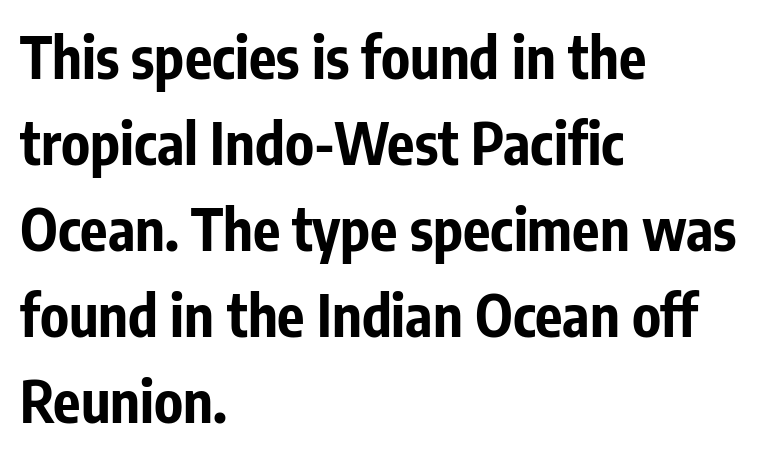
Compared with typical paragraphs, the rows here are spaced about the same. What kind of face is this? One without serifs — a sans. The letters stand straight up with perfectly vertical stems. These lines keep a tight, regular rhythm from letter to letter.
